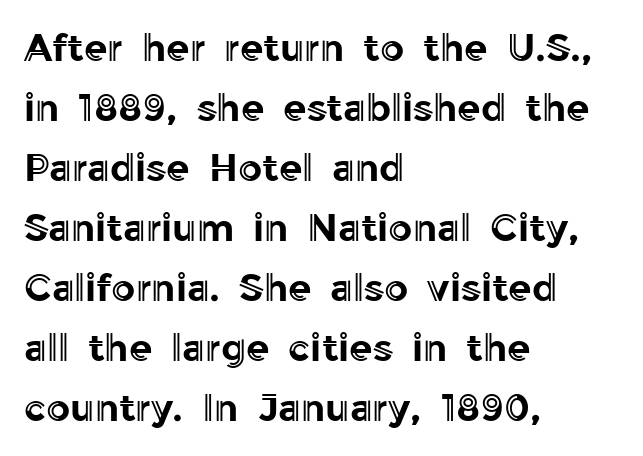
{"italic": "no", "width": "normal", "x_height": "medium", "monospaced": "no", "underline": "no", "align": "left", "line_spacing": "normal", "line_spacing_ratio": 1.58, "letter_spacing": "normal", "letter_spacing_em": 0.0, "glyph_px": 38}
